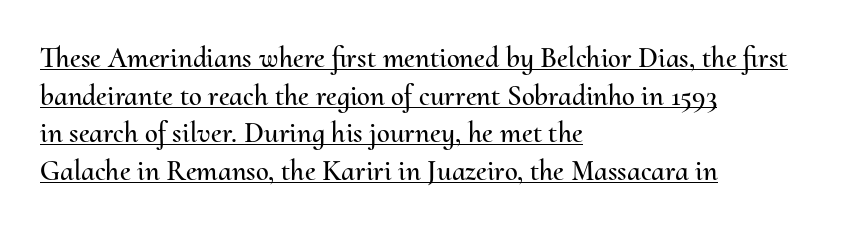
Q: Is the text italic (slanted)? A: No, it is upright.
Q: Is the text underlined? A: Yes.
Q: How is the paragraph aligned? A: Left-aligned.
Q: Is the spacing between letters normal or unusually wide? A: Normal.
Q: Is the spacing between lines tight, normal or loose? A: Normal.
Q: Width (condensed, normal, or wide)? A: Normal.
Q: Stroke contrast? A: Medium.
Q: x-height? A: Small.
Q: Monospaced? A: No.
